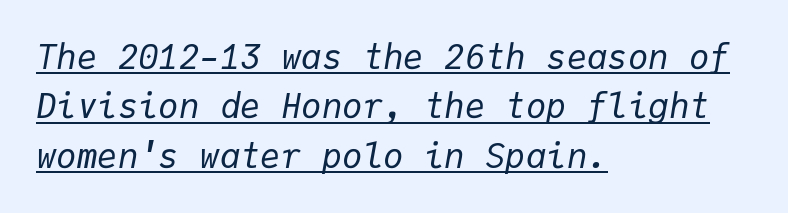
The image shows 34 px regular-weight type, italic (leaning right), monospaced; set left-aligned, normal line spacing (1.45x), normal letter spacing, underlined; low stroke contrast and a medium x-height.
